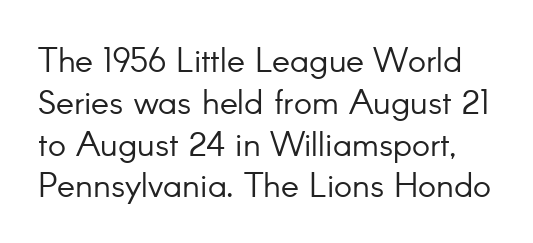
Q: Is the text bold? A: No.
Q: Is the text italic (slanted)? A: No, it is upright.
Q: Is the typeface a serif or a sans-serif typeface? A: Sans-serif.
Q: Is the text underlined? A: No.
Q: Is the spacing between letters normal or unusually wide? A: Normal.
Q: Width (condensed, normal, or wide)? A: Normal.
Q: Stroke contrast? A: Low.
Q: x-height? A: Small.
Q: Monospaced? A: No.
